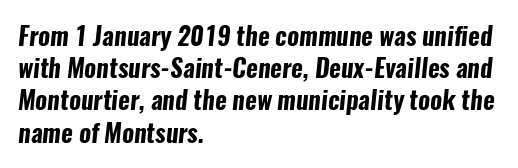
The image shows 25 px bold type; set left-aligned, normal line spacing (1.29x), normal letter spacing, not underlined.
